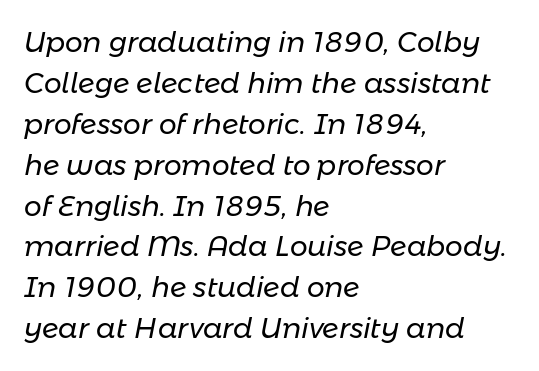
{"italic": "yes", "lean": "right", "slant_degrees": 11, "bold": "no", "weight": "regular", "width": "normal", "stroke_contrast": "low", "x_height": "medium", "monospaced": "no", "underline": "no", "align": "left", "line_spacing": "normal", "line_spacing_ratio": 1.46, "letter_spacing": "normal", "letter_spacing_em": 0.0, "glyph_px": 28}
